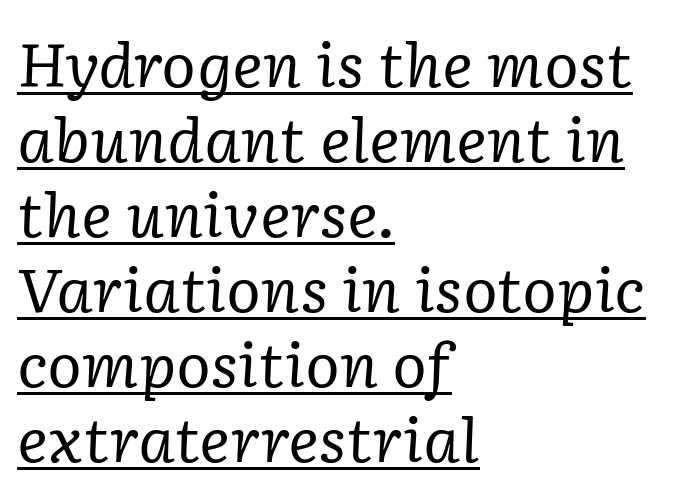
Q: Is the text bold? A: No.
Q: Is the text italic (slanted)? A: Yes, it leans right by about 2 degrees.
Q: Is the typeface a serif or a sans-serif typeface? A: Serif.
Q: Is the text underlined? A: Yes.
Q: How is the paragraph aligned? A: Left-aligned.
Q: Is the spacing between letters normal or unusually wide? A: Normal.
Q: Is the spacing between lines tight, normal or loose? A: Normal.
Q: Width (condensed, normal, or wide)? A: Normal.
Q: Stroke contrast? A: Low.
Q: x-height? A: Medium.
Q: Monospaced? A: No.
